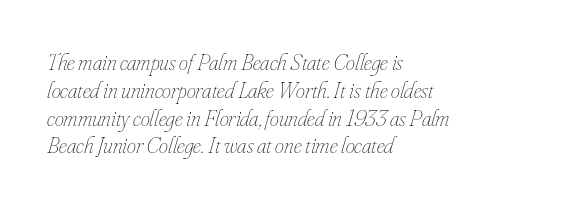
Compared with a typical body face, this is equally light or lighter still. The text carries the slant typical of an italic or oblique font. Descender tails drop into unmarked territory. The face used here is rendered with its standard letterfit. Caption: multi-line text, flush left, ragged right.
